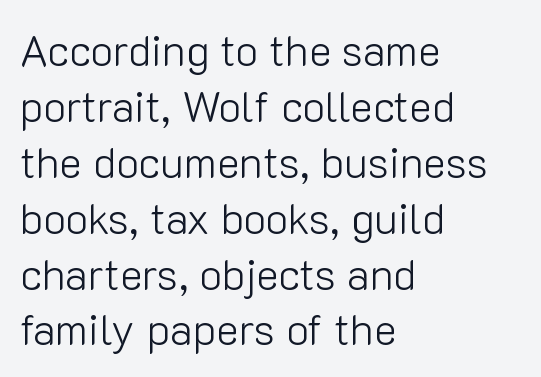
Typeset ragged right — the left edge is the straight one. Classification — sans serif. Weight: regular or lighter. No extra tracking has been applied to these lines.
